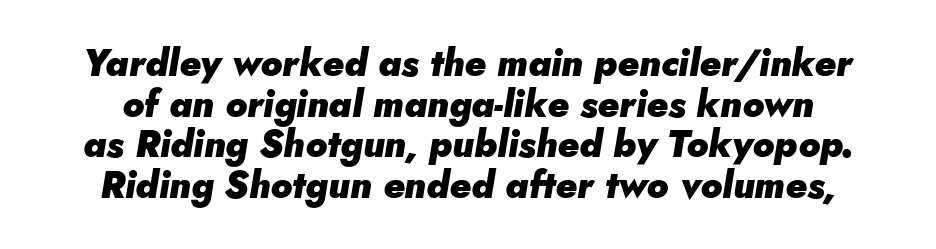
{"italic": "yes", "lean": "right", "slant_degrees": 5, "bold": "yes", "weight": "heavy", "width": "normal", "stroke_contrast": "low", "x_height": "small", "monospaced": "no", "underline": "no", "line_spacing": "tight", "line_spacing_ratio": 1.1, "letter_spacing": "normal", "letter_spacing_em": 0.0, "glyph_px": 37}
